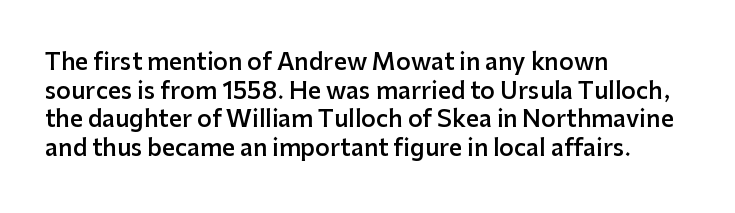
The image shows 23 px text type, upright; set left-aligned, line spacing 1.24x, normal letter spacing, not underlined.
